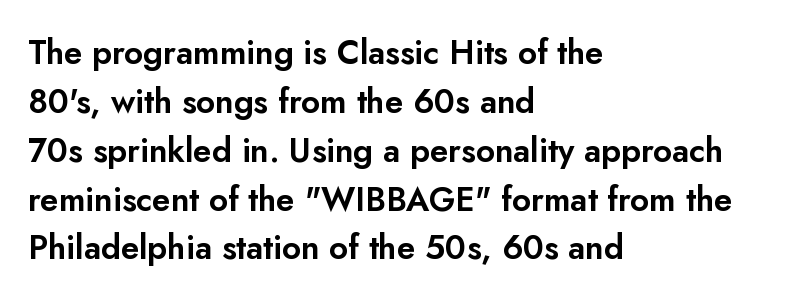
{"serif": "no", "italic": "no", "width": "normal", "stroke_contrast": "low", "x_height": "small", "monospaced": "no", "underline": "no", "align": "left", "line_spacing": "normal", "line_spacing_ratio": 1.48, "letter_spacing": "normal", "letter_spacing_em": 0.0, "glyph_px": 33}
